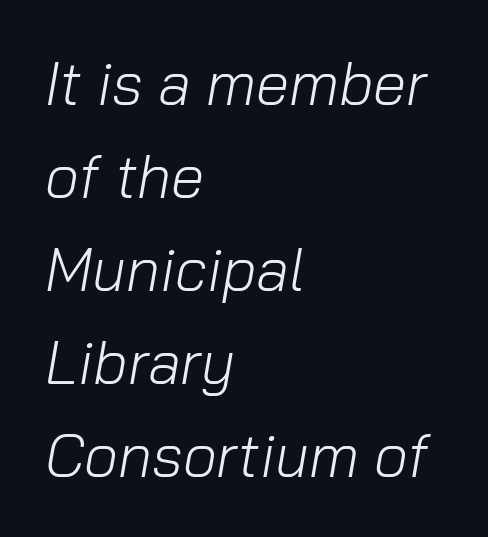
Q: Is the text bold? A: No.
Q: Is the text italic (slanted)? A: Yes, it leans right by about 10 degrees.
Q: Is the text underlined? A: No.
Q: How is the paragraph aligned? A: Left-aligned.
Q: Is the spacing between letters normal or unusually wide? A: Normal.
Q: Is the spacing between lines tight, normal or loose? A: Normal.
Q: Width (condensed, normal, or wide)? A: Normal.
Q: Stroke contrast? A: Low.
Q: x-height? A: Medium.
Q: Monospaced? A: No.
